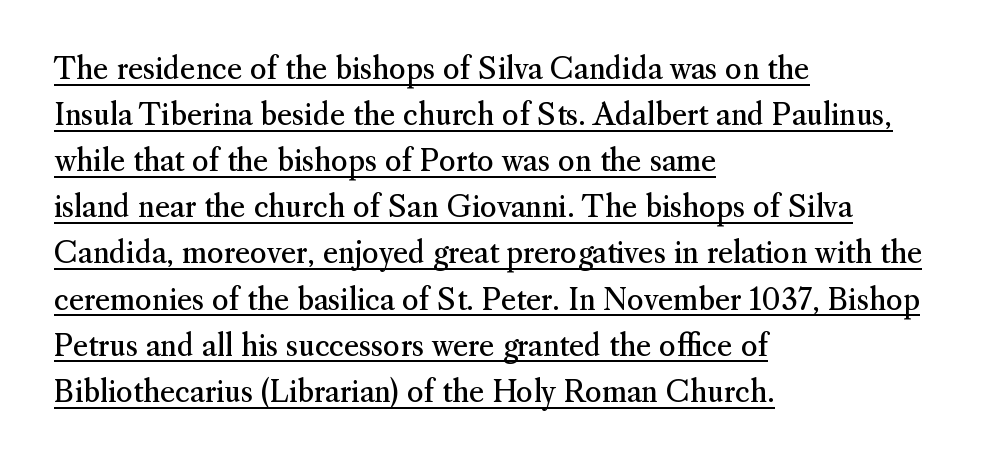
You can tell from the footed stems that serif type was used. The lettering stays uniformly vertical, giving the passage a roman look. This sample has the flowing, uneven cadence of proportional lettering. This sample is left-justified, so line endings fall wherever the words run out. Compared with typical paragraphs, the rows here are spaced about the same. Check the space under the baseline: a stroke is drawn there.
